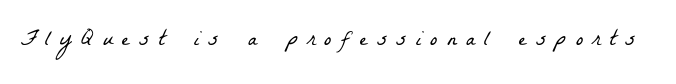
A clean baseline with only descenders dipping below it. Think standard paragraph weight, or any step lighter than that. The passage shown has open, widely tracked lettering throughout.
